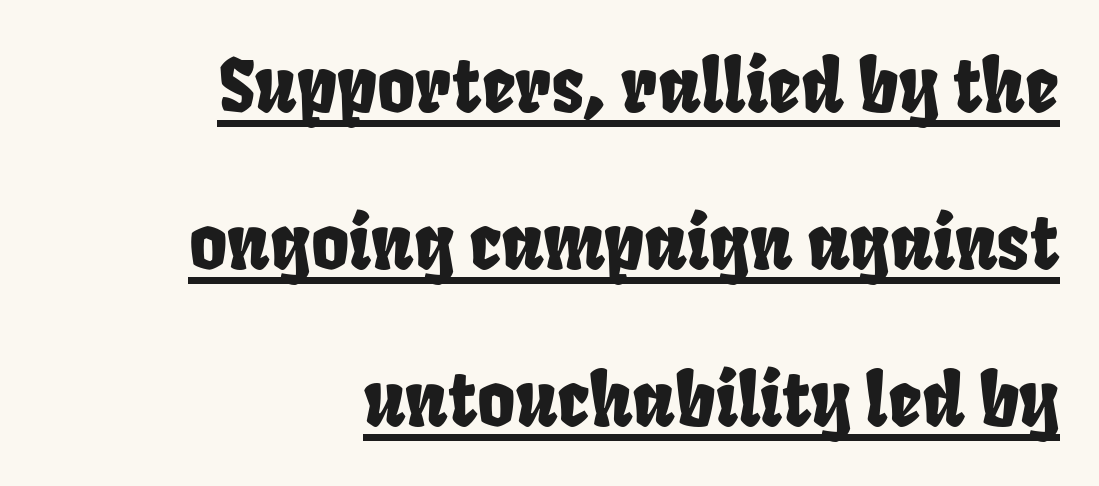
{"serif": "no", "width": "condensed", "stroke_contrast": "low", "x_height": "large", "monospaced": "no", "underline": "yes", "align": "right", "line_spacing": "loose", "line_spacing_ratio": 2.15, "letter_spacing": "normal", "letter_spacing_em": 0.0, "glyph_px": 73}
